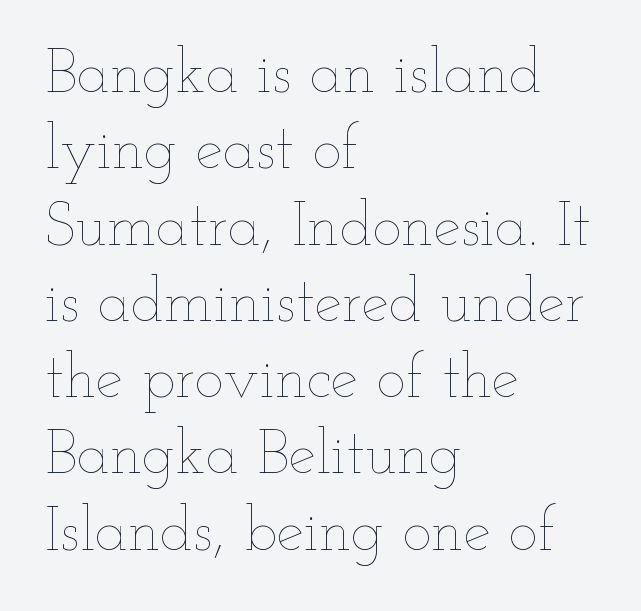
The image shows 62 px thin, wide type, upright; set left-aligned, line spacing 1.23x, normal letter spacing, not underlined; low stroke contrast and a small x-height.
